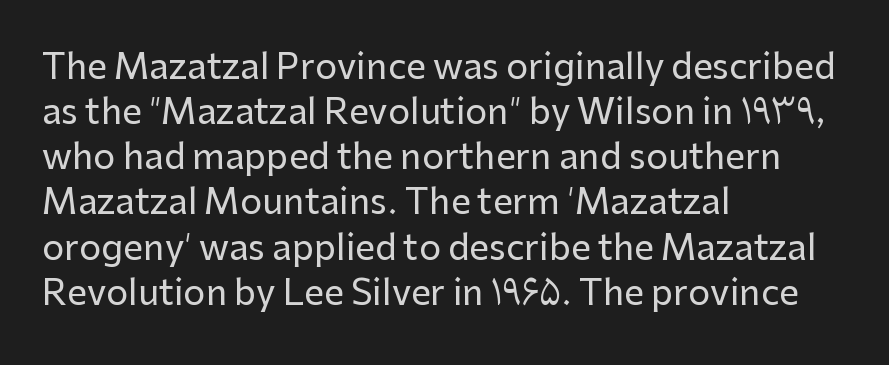
The image shows 35 px sans-serif type, upright; set left-aligned, normal line spacing (1.29x), normal letter spacing, not underlined; low stroke contrast and a medium x-height.
